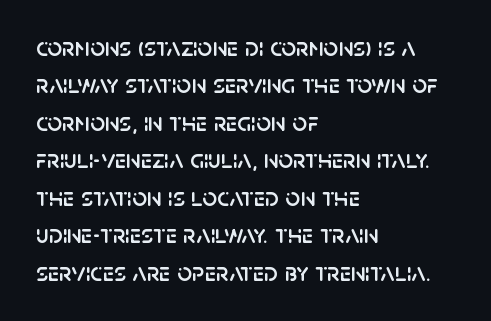
A typesetter would call this zero additional tracking. The string is rendered with underlining switched off. Reading down the block, your eye returns to a fixed left position each line. The lines sit at an ordinary, default distance from one another.
